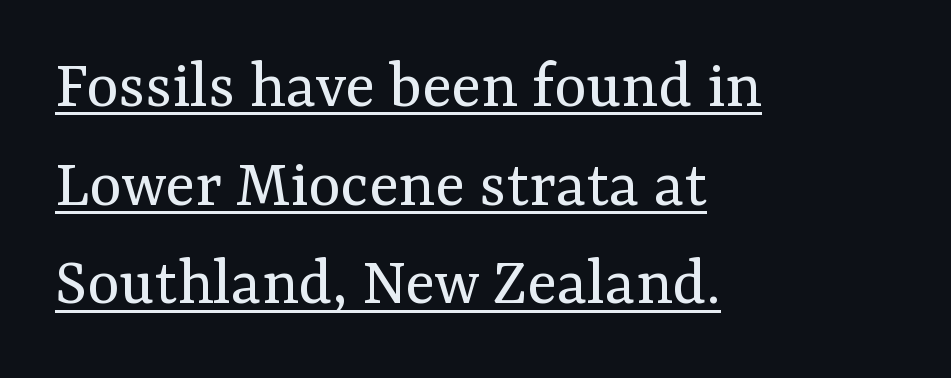
The image shows 69 px regular-weight serif type, upright; set left-aligned, normal line spacing (1.43x), normal letter spacing, underlined; medium stroke contrast and a medium x-height.
